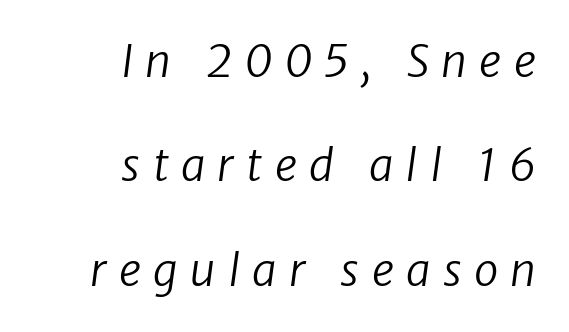
{"serif": "no", "bold": "no", "weight": "regular", "width": "normal", "stroke_contrast": "low", "x_height": "medium", "monospaced": "no", "underline": "no", "align": "right", "line_spacing": "loose", "line_spacing_ratio": 2.37, "letter_spacing": "wide", "letter_spacing_em": 0.28, "glyph_px": 44}
